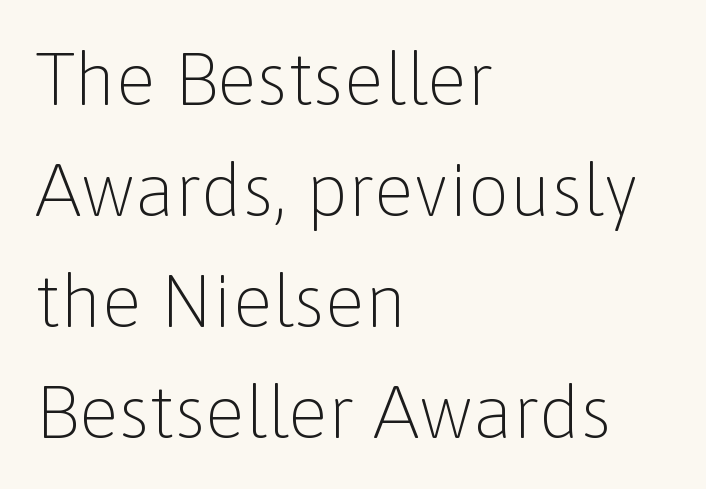
The image shows 74 px light sans-serif type, upright; set left-aligned, normal line spacing (1.5x), normal letter spacing, not underlined; low stroke contrast and a medium x-height.
